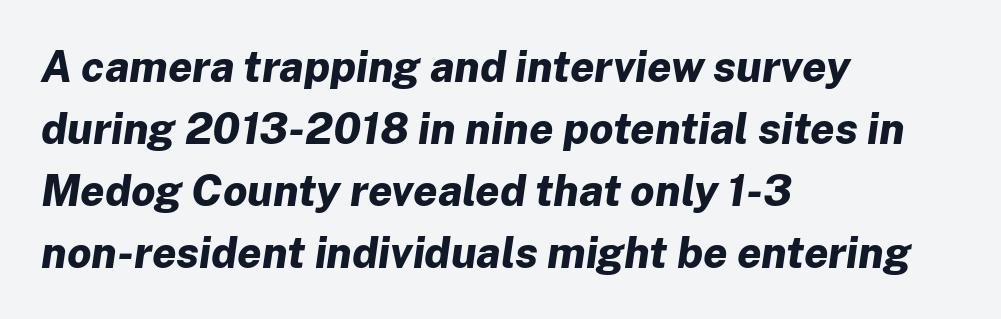
Does the weight exceed regular? Yes, all the way to bold. This block has exactly the height ordinary leading produces. Glance below the letters and you will spot only blank space. The specimen reads as italic at a glance. Varying glyph widths throughout — classic text-font behaviour. The type is set solid horizontally, with unmodified tracking.
